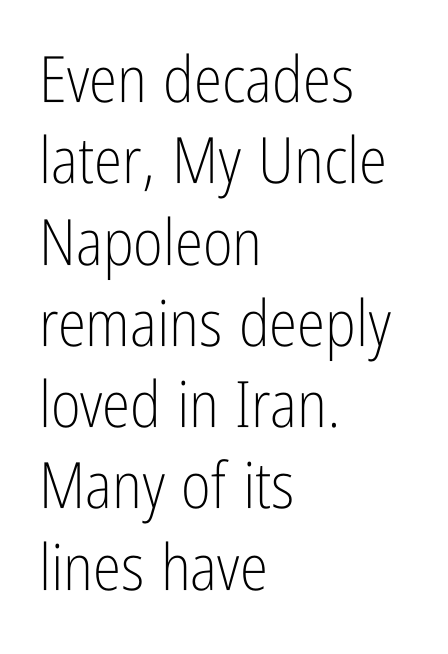
The image shows 64 px light, condensed sans-serif type, upright; set left-aligned, normal line spacing (1.27x), normal letter spacing, not underlined; low stroke contrast and a medium x-height.
